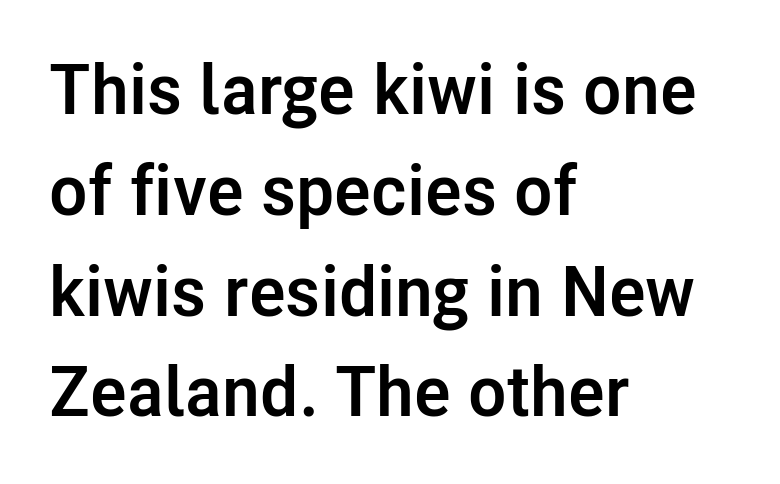
Q: Is the text bold? A: Yes.
Q: Is the text italic (slanted)? A: No, it is upright.
Q: Is the typeface a serif or a sans-serif typeface? A: Sans-serif.
Q: Is the text underlined? A: No.
Q: How is the paragraph aligned? A: Left-aligned.
Q: Is the spacing between letters normal or unusually wide? A: Normal.
Q: Is the spacing between lines tight, normal or loose? A: Normal.
Q: Width (condensed, normal, or wide)? A: Normal.
Q: Stroke contrast? A: Low.
Q: x-height? A: Medium.
Q: Monospaced? A: No.
